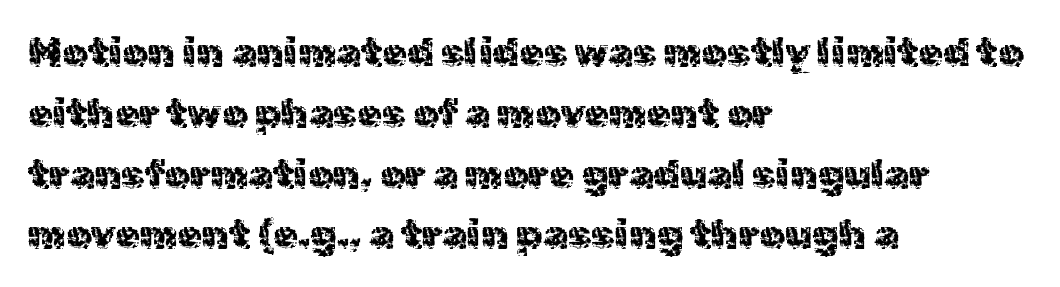
{"serif": "no", "italic": "no", "bold": "no", "weight": "regular", "width": "normal", "x_height": "medium", "monospaced": "no", "underline": "no", "align": "left", "line_spacing": "normal", "line_spacing_ratio": 1.52, "letter_spacing": "normal", "letter_spacing_em": 0.0, "glyph_px": 40}
